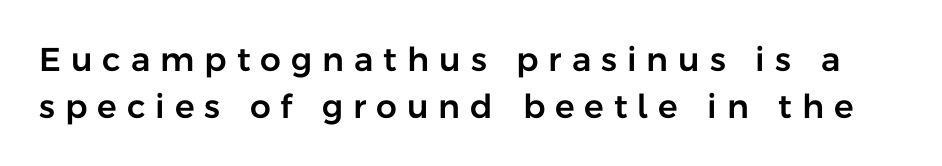
When letters stand straight like this, we call the style roman or upright. Descenders hang freely into open space. How are the letters spaced? Widely, with obvious added tracking. Type style note: lacks serifs.
